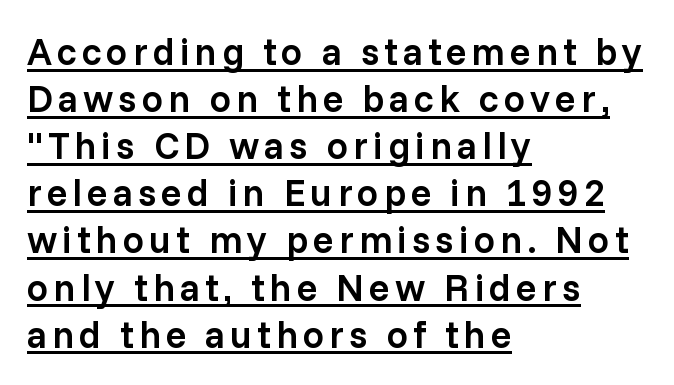
The image shows 38 px semibold sans-serif type, upright; set left-aligned, line spacing 1.24x, underlined; low stroke contrast and a medium x-height.
